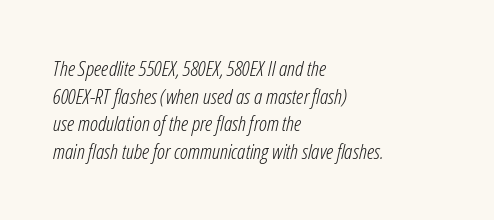
The image shows 21 px text type, italic (leaning right); set left-aligned, normal line spacing (1.32x), normal letter spacing, not underlined.
